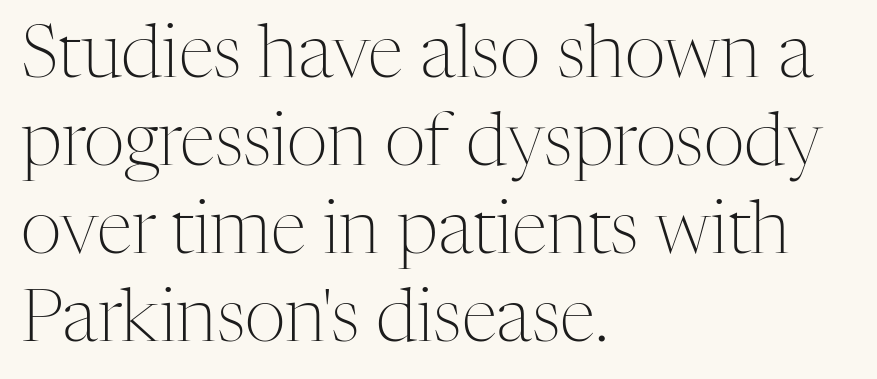
Q: Is the text bold? A: No.
Q: Is the text italic (slanted)? A: No, it is upright.
Q: Is the typeface a serif or a sans-serif typeface? A: Serif.
Q: Is the text underlined? A: No.
Q: How is the paragraph aligned? A: Left-aligned.
Q: Is the spacing between letters normal or unusually wide? A: Normal.
Q: Width (condensed, normal, or wide)? A: Normal.
Q: Stroke contrast? A: Medium.
Q: x-height? A: Medium.
Q: Monospaced? A: No.
